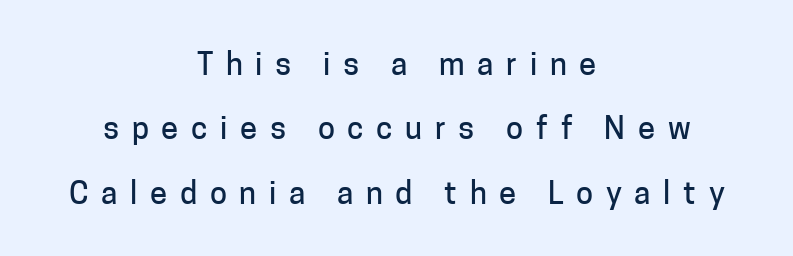
Short note: letters widely spaced. Does the type have serifs? No, each stem ends abruptly. Short and long lines alike share a common midpoint. The line-height multiplier appears high, well above default. Style check: upright.
